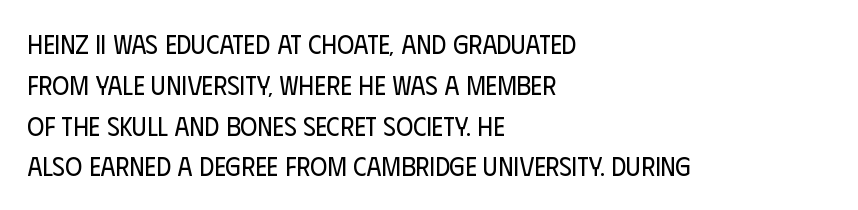
Q: Is the text bold? A: No.
Q: Is the text italic (slanted)? A: No, it is upright.
Q: Is the text underlined? A: No.
Q: How is the paragraph aligned? A: Left-aligned.
Q: Is the spacing between letters normal or unusually wide? A: Normal.
Q: Is the spacing between lines tight, normal or loose? A: Normal.
